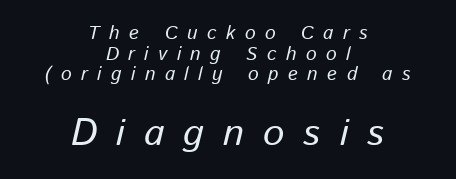
The axis of the letterforms is tilted away from vertical. Is the letter spacing exaggerated? Yes — the characters are pushed far apart. These lines stack symmetrically, like a column narrowing and widening about its center. Is this a fixed-width face? No — the glyphs have proportional, varying widths. Beneath every word, the page is bare. The designer gave the closing block more size than the opening block.
